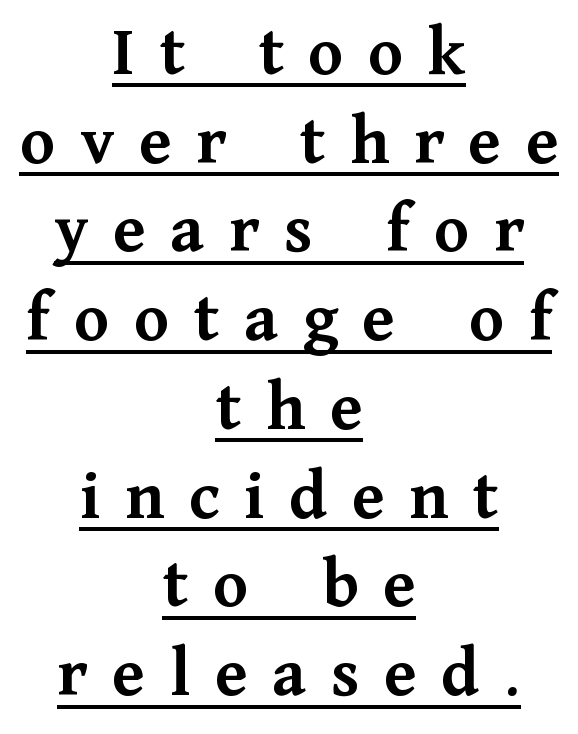
The image shows 71 px semibold serif type, upright; set centered, normal line spacing (1.25x), unusually wide letter spacing (+0.35 em), underlined; medium stroke contrast and a medium x-height.
